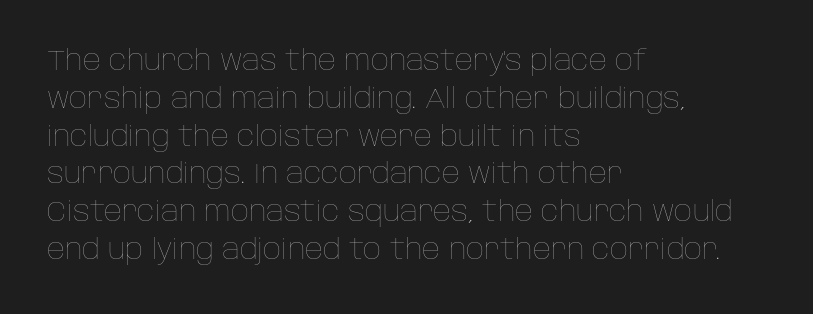
Q: Is the text bold? A: No.
Q: Is the text italic (slanted)? A: No, it is upright.
Q: Is the text underlined? A: No.
Q: How is the paragraph aligned? A: Left-aligned.
Q: Is the spacing between letters normal or unusually wide? A: Normal.
Q: Is the spacing between lines tight, normal or loose? A: Normal.
Q: Width (condensed, normal, or wide)? A: Normal.
Q: Stroke contrast? A: Low.
Q: x-height? A: Large.
Q: Monospaced? A: No.
